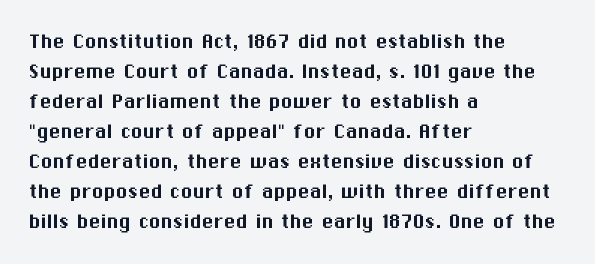
The image shows 24 px text type, upright; set left-aligned, normal line spacing (1.25x), normal letter spacing, not underlined.
